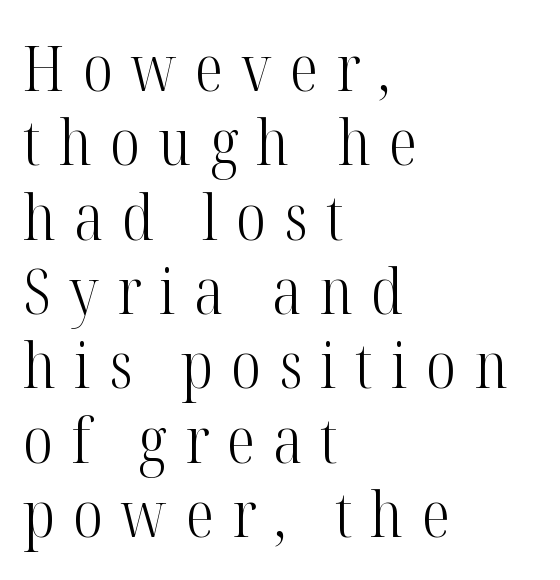
Q: Is the text bold? A: No.
Q: Is the text italic (slanted)? A: No, it is upright.
Q: Is the typeface a serif or a sans-serif typeface? A: Serif.
Q: Is the text underlined? A: No.
Q: How is the paragraph aligned? A: Left-aligned.
Q: Is the spacing between letters normal or unusually wide? A: Unusually wide.
Q: Width (condensed, normal, or wide)? A: Condensed.
Q: Stroke contrast? A: High.
Q: x-height? A: Medium.
Q: Monospaced? A: No.
